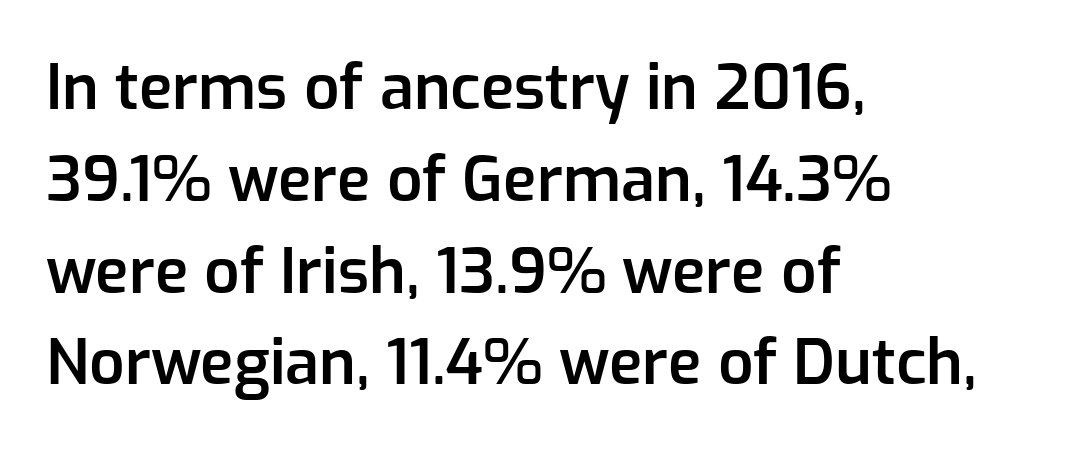
{"serif": "no", "italic": "no", "bold": "semi", "weight": "semibold", "width": "normal", "stroke_contrast": "low", "x_height": "medium", "monospaced": "no", "underline": "no", "align": "left", "line_spacing": "normal", "line_spacing_ratio": 1.48, "letter_spacing": "normal", "letter_spacing_em": 0.0, "glyph_px": 62}
